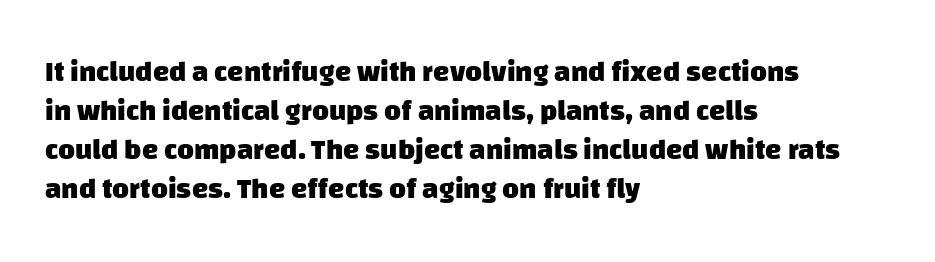
Classification — sans serif. The tracking reads as untouched default to a designer's eye. The paragraph has a hard left edge and a soft right edge. Students, observe: this is what conventionally led text looks like. Any mark beneath the type? The region is blank.
